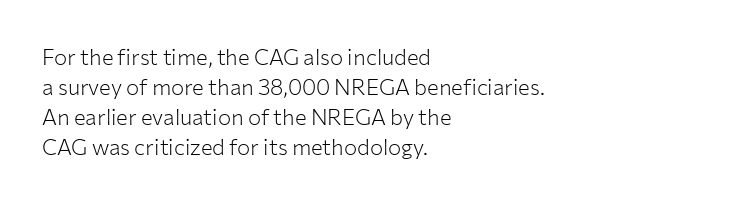
Q: Is the text bold? A: No.
Q: Is the text italic (slanted)? A: No, it is upright.
Q: Is the text underlined? A: No.
Q: How is the paragraph aligned? A: Left-aligned.
Q: Is the spacing between letters normal or unusually wide? A: Normal.
Q: Is the spacing between lines tight, normal or loose? A: Normal.
